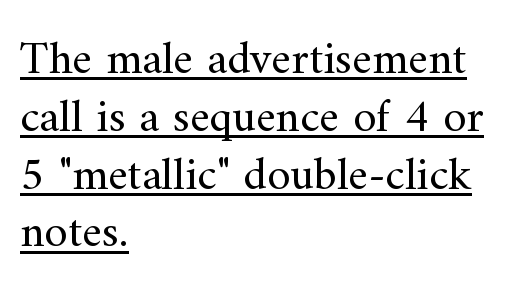
The image shows 47 px regular-weight serif type, upright; set left-aligned, line spacing 1.23x, normal letter spacing, underlined; medium stroke contrast and a small x-height.
